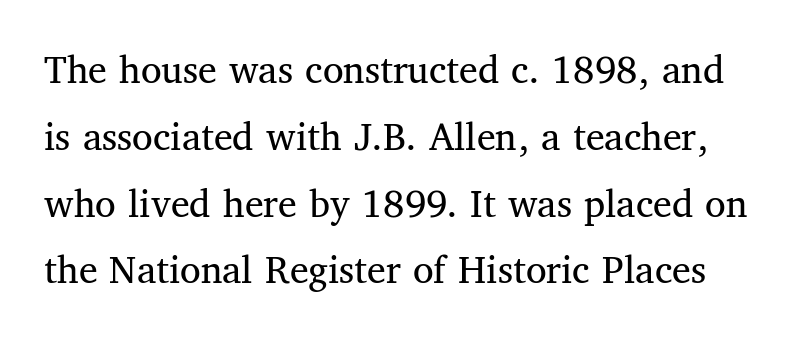
The typesetting does not lean heavy: it is not bold. Observe the serifs anchoring each vertical stroke in this sample. Clear beneath every line of the passage. Spacing verdict: proportional, widths tailored to each character. Summary of vertical rhythm: regular, with standard interline spacing.
